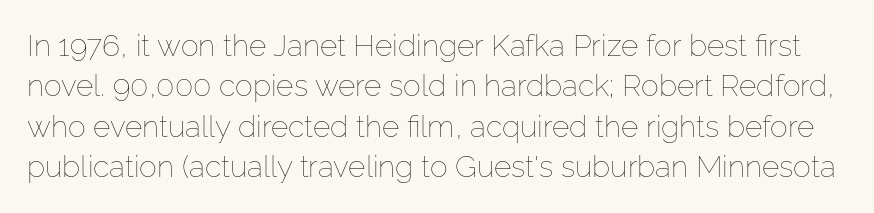
Default kerning and tracking; the words read as compact shapes. Note the varied advance widths — an 'i' is clearly narrower than an 'm'. You can tell it's not italic because the verticals are truly vertical. The area under the type is left untouched.
